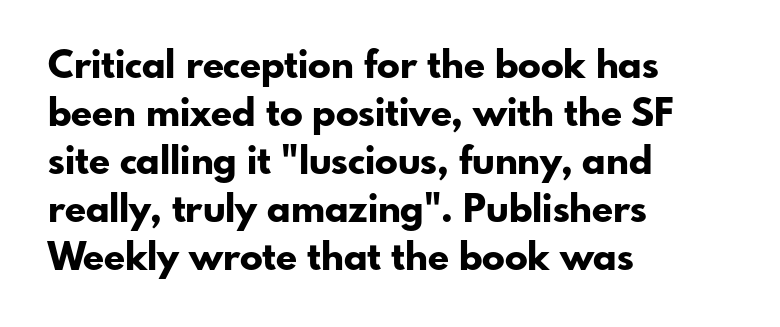
Q: Is the text bold? A: Yes.
Q: Is the text italic (slanted)? A: No, it is upright.
Q: Is the typeface a serif or a sans-serif typeface? A: Sans-serif.
Q: Is the text underlined? A: No.
Q: How is the paragraph aligned? A: Left-aligned.
Q: Is the spacing between letters normal or unusually wide? A: Normal.
Q: Is the spacing between lines tight, normal or loose? A: Normal.
Q: Width (condensed, normal, or wide)? A: Normal.
Q: Stroke contrast? A: Low.
Q: x-height? A: Small.
Q: Monospaced? A: No.
